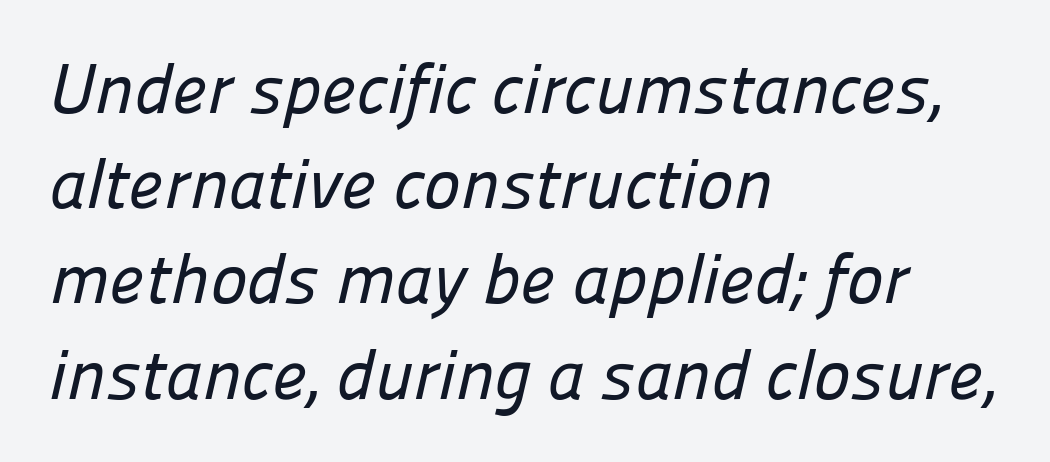
The image shows 70 px sans-serif type; set left-aligned, normal line spacing (1.36x), normal letter spacing, not underlined; low stroke contrast and a medium x-height.
